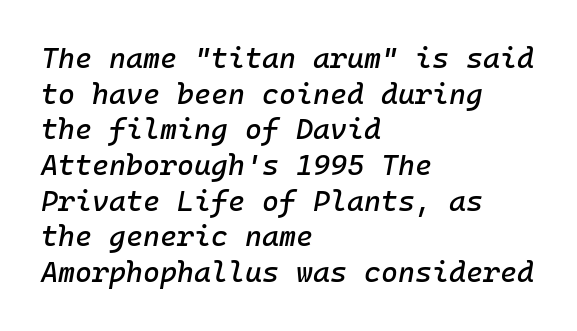
These lines stack with their left ends in a neat column. Glance below the letters and you will spot only blank space. Does the lettering tilt? It does — this is italic. What stands out about the letter spacing? Nothing — it is the standard amount.
